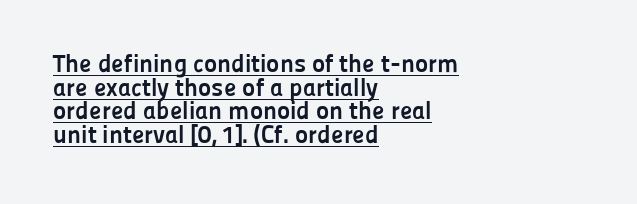
Q: Is the text bold? A: Yes.
Q: Is the text italic (slanted)? A: No, it is upright.
Q: Is the text underlined? A: Yes.
Q: How is the paragraph aligned? A: Left-aligned.
Q: Is the spacing between letters normal or unusually wide? A: Normal.
Q: Is the spacing between lines tight, normal or loose? A: Tight.
